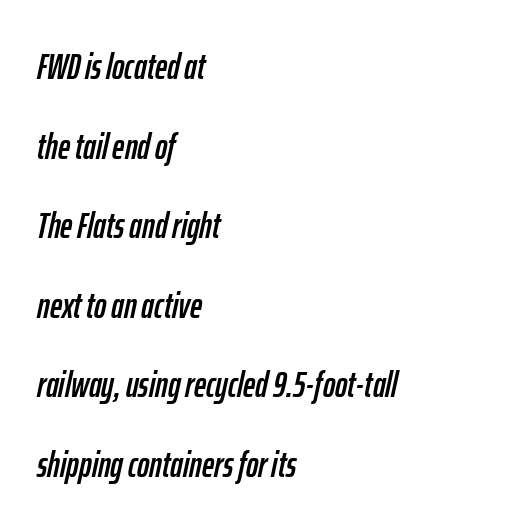
{"italic": "yes", "lean": "right", "slant_degrees": 12, "width": "condensed", "stroke_contrast": "low", "x_height": "medium", "monospaced": "no", "underline": "no", "align": "left", "line_spacing": "loose", "line_spacing_ratio": 2.15, "letter_spacing": "normal", "letter_spacing_em": 0.0, "glyph_px": 37}
